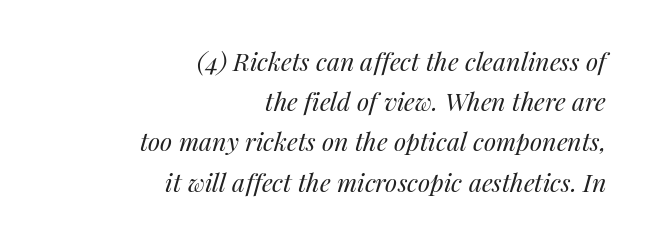
Q: Is the text bold? A: No.
Q: Is the text italic (slanted)? A: Yes, it leans right by about 14 degrees.
Q: Is the text underlined? A: No.
Q: How is the paragraph aligned? A: Right-aligned.
Q: Is the spacing between letters normal or unusually wide? A: Normal.
Q: Is the spacing between lines tight, normal or loose? A: Normal.
